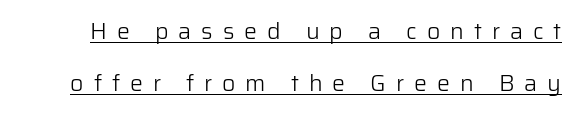
The rendering uses a large line-height, opening up the rows. Italic? Not at all — the glyphs are vertical. The weight would be labelled regular, book, light, or lighter still. The rendering inserts visible extra space after every character. This sample carries an underscore along the baseline area.
